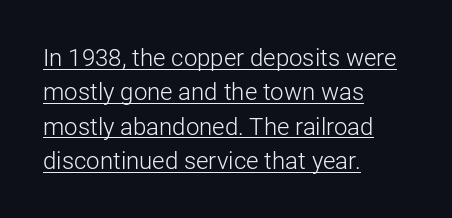
Ordinary non-slanted type is in use. The face used here appears with an underline applied. Here the glyphs are tracked normally, forming tight word shapes. The passage shown stacks its lines at a standard gap. Counters stay open thanks to moderate or lighter strokes. Line starts are locked; line ends wander.
